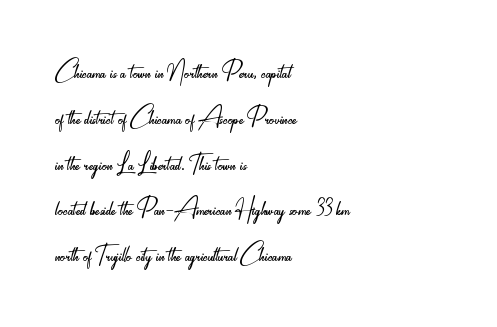
Q: Is the text bold? A: No.
Q: Is the text italic (slanted)? A: Yes.
Q: Is the typeface a serif or a sans-serif typeface? A: Sans-serif.
Q: Is the text underlined? A: No.
Q: How is the paragraph aligned? A: Left-aligned.
Q: Is the spacing between letters normal or unusually wide? A: Normal.
Q: Is the spacing between lines tight, normal or loose? A: Normal.
Q: Width (condensed, normal, or wide)? A: Condensed.
Q: Stroke contrast? A: Low.
Q: x-height? A: Small.
Q: Monospaced? A: No.
